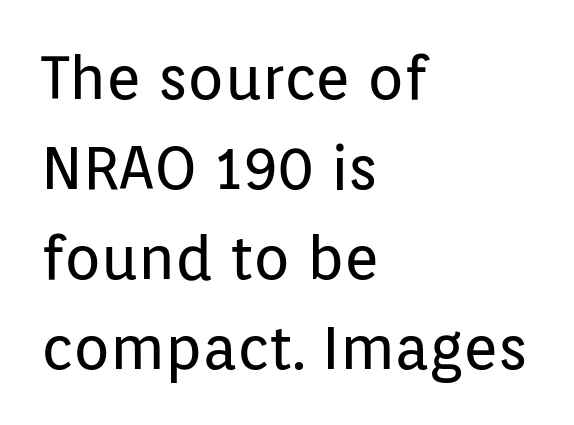
Weight: not bold — regular or lighter. Is the block centered? No — it sits flush against the left margin. These lines were composed using upright roman letters. In terms of leading, this rendering sits right in the middle. The zone under the glyphs is completely vacant. Look at the bottom of the vertical strokes: they stop flat, with no serifs.
